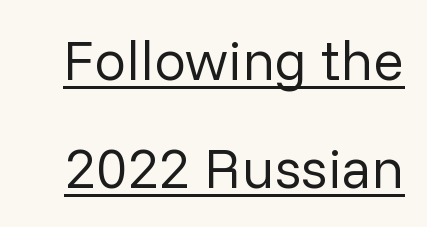
This rendering leaves character spacing at its baseline value. The weight tops out at a normal text grade. You could not count columns in this text — the font is proportionally spaced. You could fit nearly another row in the gap between these rows. No italicization has been applied; the sample stays upright.
